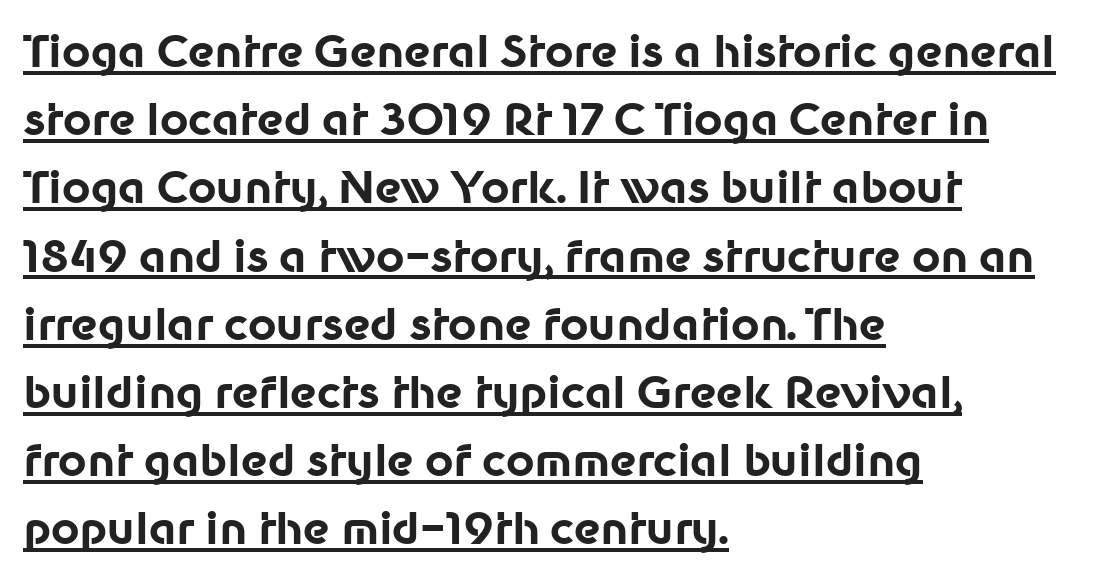
{"serif": "no", "italic": "no", "bold": "yes", "weight": "bold", "width": "normal", "stroke_contrast": "low", "x_height": "medium", "monospaced": "no", "underline": "yes", "align": "left", "line_spacing": "normal", "line_spacing_ratio": 1.55, "letter_spacing": "normal", "letter_spacing_em": 0.0, "glyph_px": 44}
